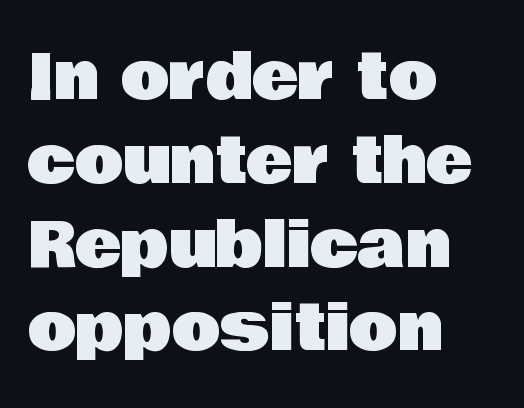
The image shows 63 px sans-serif type, upright; set left-aligned, normal line spacing (1.33x), normal letter spacing, not underlined; low stroke contrast and a large x-height.
